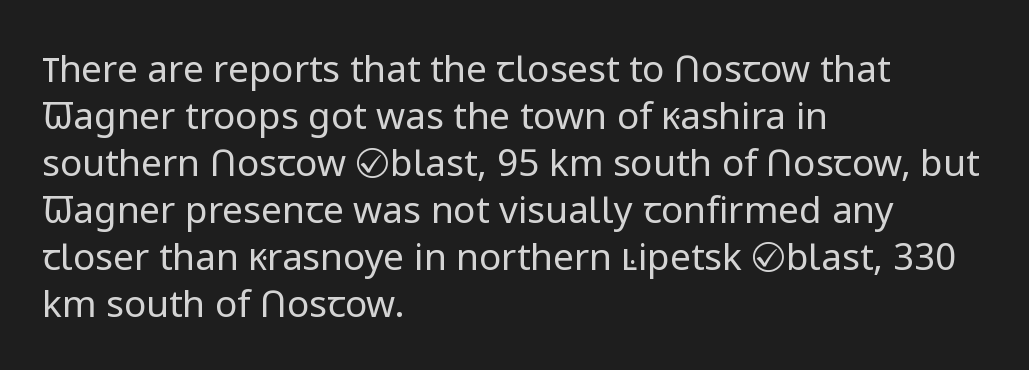
The image shows 37 px regular-weight sans-serif type, upright; set left-aligned, normal line spacing (1.27x), normal letter spacing, not underlined; low stroke contrast and a medium x-height.
